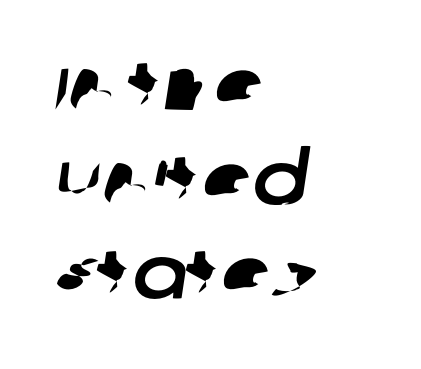
The image shows 73 px sans-serif type; set left-aligned, normal line spacing (1.29x), normal letter spacing, not underlined; low stroke contrast and a large x-height.
